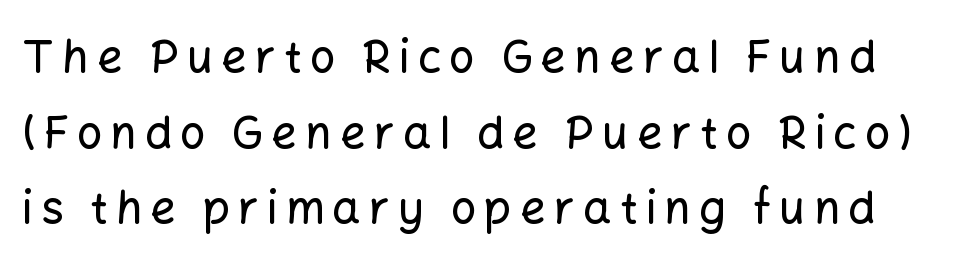
The image shows 45 px sans-serif type, upright; set normal line spacing (1.68x), not underlined; low stroke contrast and a medium x-height.
